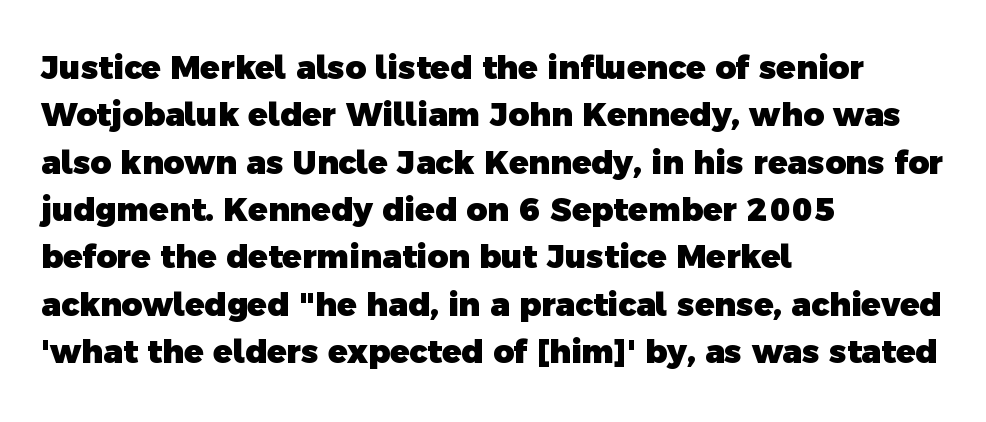
{"serif": "no", "bold": "yes", "weight": "heavy", "width": "normal", "x_height": "medium", "monospaced": "no", "underline": "no", "align": "left", "line_spacing": "normal", "line_spacing_ratio": 1.48, "letter_spacing": "normal", "letter_spacing_em": 0.0, "glyph_px": 32}
